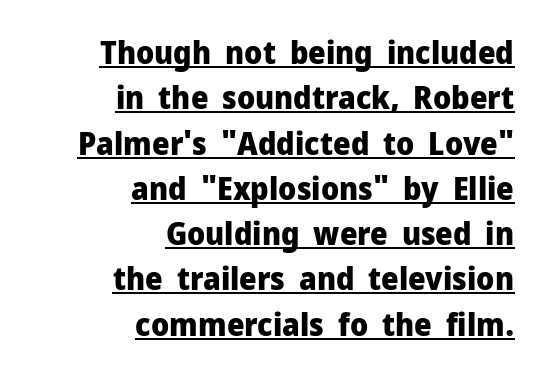
The line texture is even and compact thanks to regular tracking. A continuous stroke trails under the words, as in a hyperlink. Vertical strokes here are truly vertical. Emphasis by weight is at full strength: bold. Leftover space on each line is placed entirely before the opening word.
